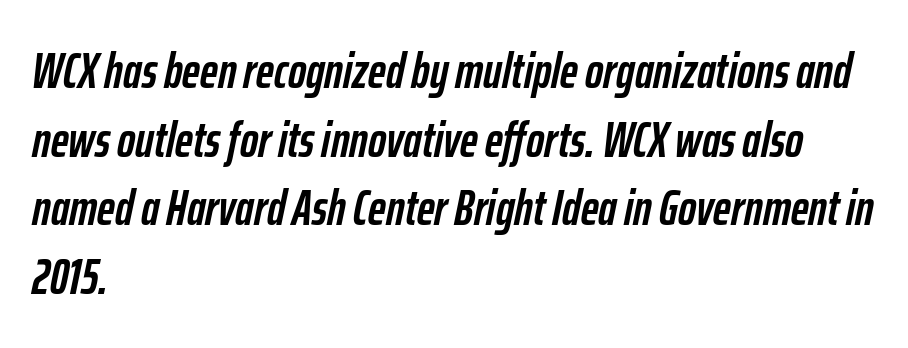
{"italic": "yes", "lean": "right", "slant_degrees": 12, "bold": "yes", "weight": "semibold", "width": "condensed", "stroke_contrast": "low", "x_height": "medium", "monospaced": "no", "underline": "no", "align": "left", "line_spacing": "normal", "line_spacing_ratio": 1.4, "letter_spacing": "normal", "letter_spacing_em": 0.0, "glyph_px": 49}
